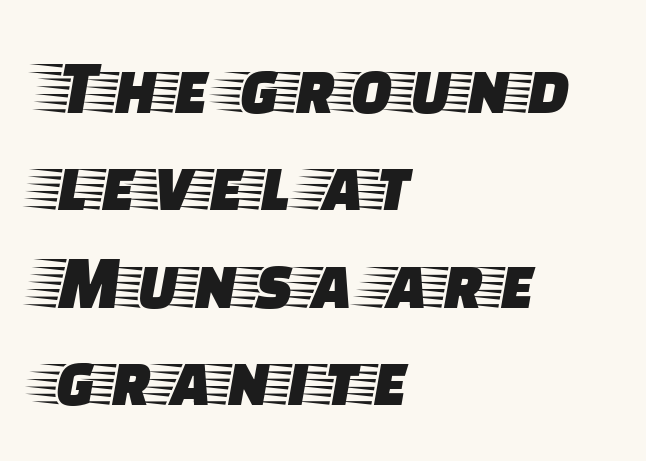
Leading: standard. Varying glyph widths throughout — classic text-font behaviour. Casual observation: everything's shoved over to the left. Honestly, there is no underline to notice here at all. You could call the tracking neutral — neither tight nor loose. Check where the strokes stop: tiny serifs finish them off.
